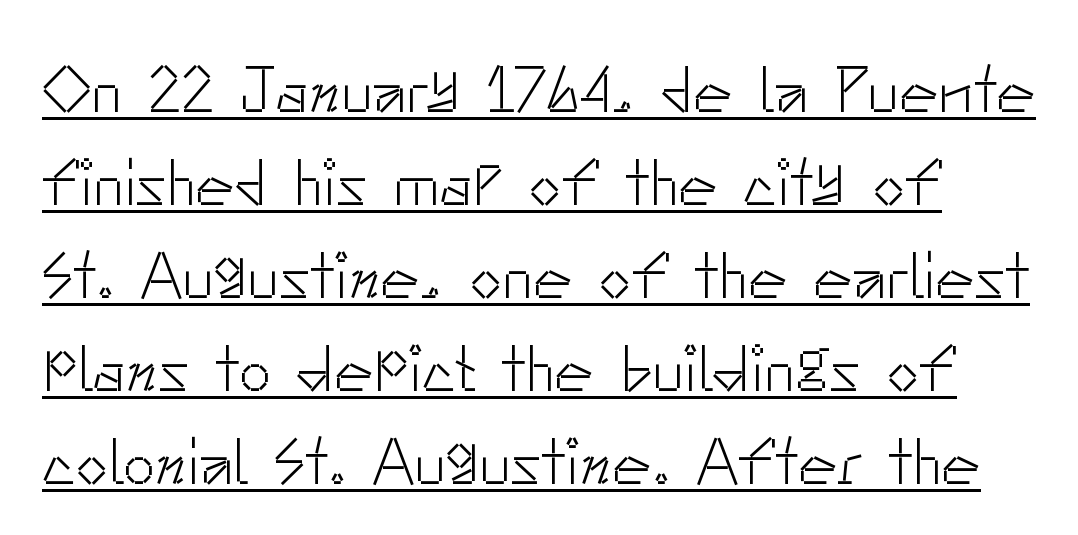
Default kerning and tracking; the words read as compact shapes. Honestly, the underline is the first thing you notice here. One glance says typical: line gaps are just what's usual. No italicization has been applied; the sample stays upright. The typesetting does not lean heavy: it is not bold.
